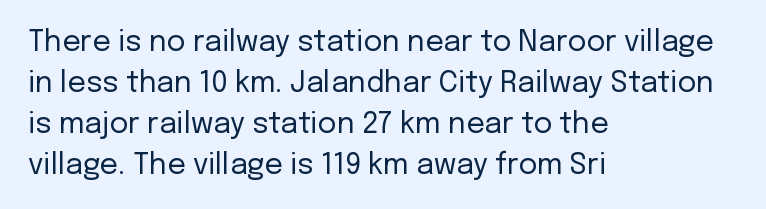
Stroke mass is kept to a normal reading level or below. Summary of vertical rhythm: regular, with standard interline spacing. The letterforms sit shoulder to shoulder at normal distance. Do the characters align in a grid? No, the font is proportional. Unlike a traditional serif, this face leaves its strokes unadorned. Italic? Not at all — the glyphs are vertical.
